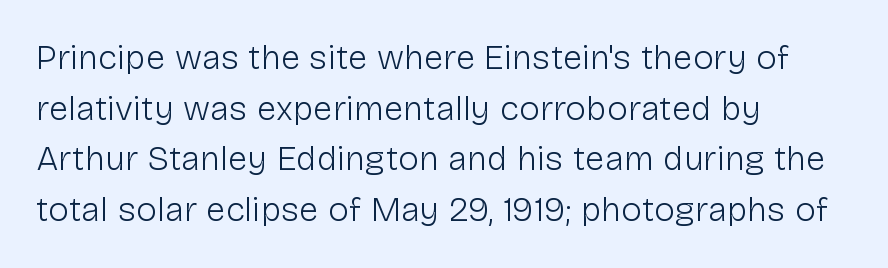
You can tell from the bare stems that sans-serif type was used. Think of a printed novel: that variable character pitch is what you see here. Typeset ragged right — the left edge is the straight one. Tracking here is standard; glyphs follow each other at the usual distance. Rule under the text: the space is simply empty. Is the type heavy? It reads as light-to-regular instead.
